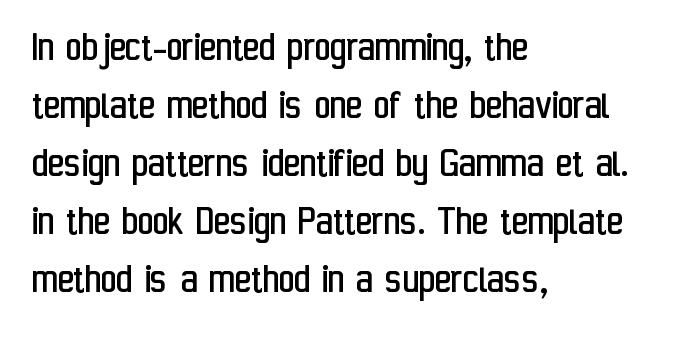
The image shows 44 px regular-weight, condensed sans-serif type, upright; set left-aligned, normal line spacing (1.32x), normal letter spacing, not underlined; low stroke contrast and a medium x-height.
